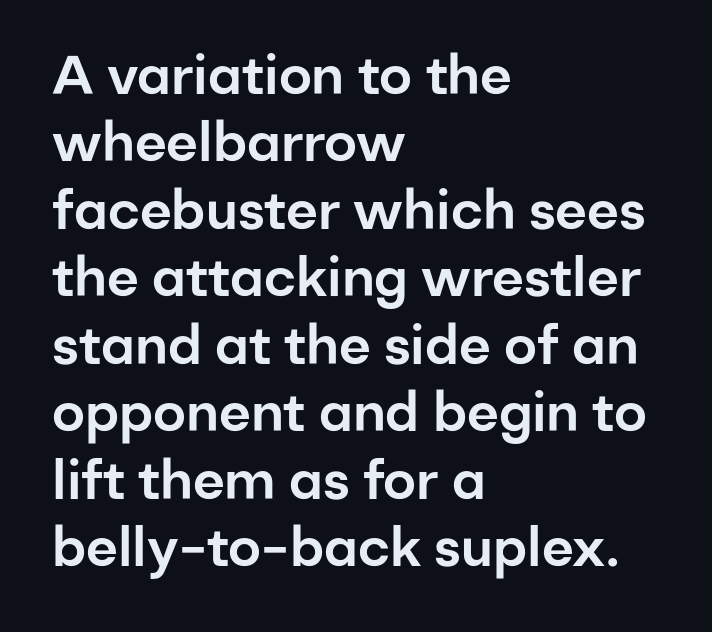
Q: Is the text italic (slanted)? A: No, it is upright.
Q: Is the typeface a serif or a sans-serif typeface? A: Sans-serif.
Q: Is the text underlined? A: No.
Q: How is the paragraph aligned? A: Left-aligned.
Q: Is the spacing between letters normal or unusually wide? A: Normal.
Q: Is the spacing between lines tight, normal or loose? A: Normal.
Q: Width (condensed, normal, or wide)? A: Normal.
Q: Stroke contrast? A: Low.
Q: x-height? A: Medium.
Q: Monospaced? A: No.
